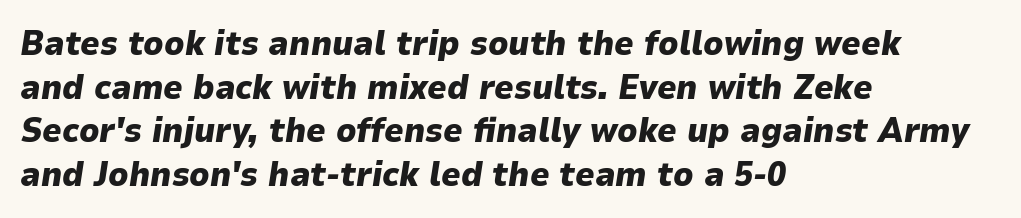
Q: Is the text bold? A: Yes.
Q: Is the text italic (slanted)? A: Yes, it leans right by about 9 degrees.
Q: Is the text underlined? A: No.
Q: How is the paragraph aligned? A: Left-aligned.
Q: Is the spacing between letters normal or unusually wide? A: Normal.
Q: Is the spacing between lines tight, normal or loose? A: Normal.
Q: Width (condensed, normal, or wide)? A: Normal.
Q: Stroke contrast? A: Low.
Q: x-height? A: Medium.
Q: Monospaced? A: No.
